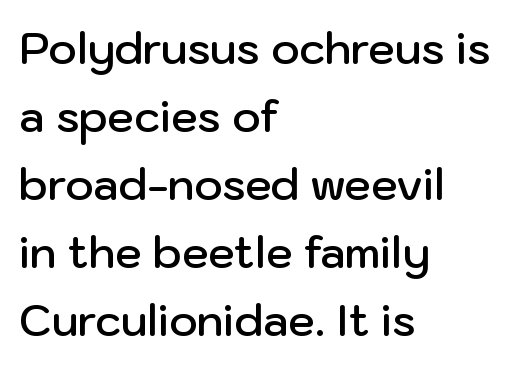
You could not count columns in this text — the font is proportionally spaced. Nobody touched the tracking dial on this one. Its strokes are somewhat broadened, the hallmark of semibold type. Where is the straight margin? On the left. Is there much room between lines? A standard amount, neither cramped nor airy.
